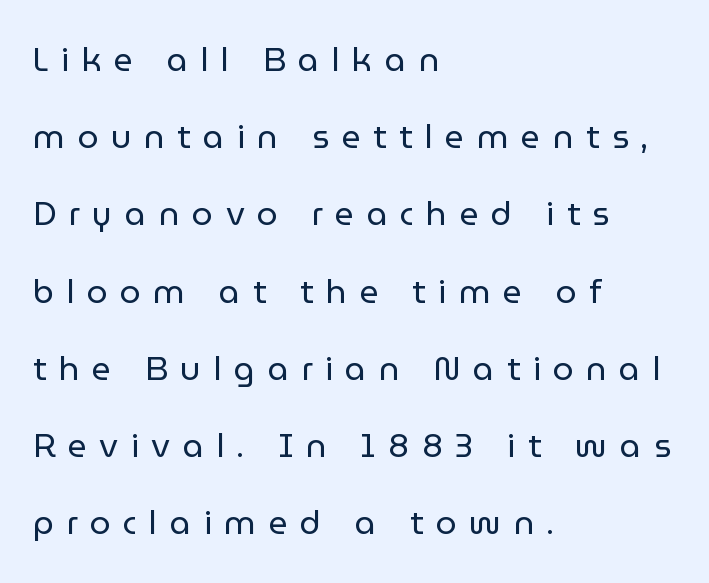
The image shows 33 px regular-weight sans-serif type, upright; set left-aligned, loose line spacing (2.34x), unusually wide letter spacing (+0.38 em), not underlined; low stroke contrast and a medium x-height.
